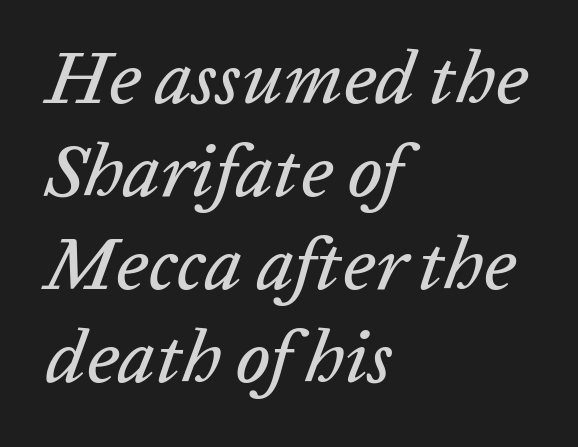
{"italic": "yes", "lean": "right", "slant_degrees": 20, "width": "normal", "stroke_contrast": "low", "x_height": "medium", "monospaced": "no", "underline": "no", "align": "left", "line_spacing_ratio": 1.24, "letter_spacing": "normal", "letter_spacing_em": 0.0, "glyph_px": 75}
